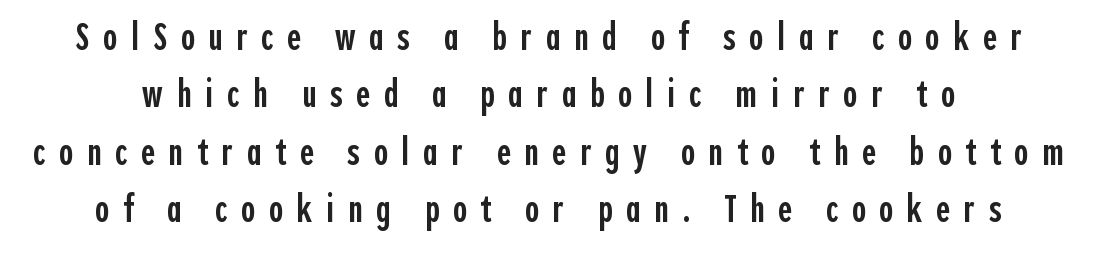
The image shows 38 px semibold, condensed sans-serif type, upright; set normal line spacing (1.51x), unusually wide letter spacing (+0.36 em), not underlined; a medium x-height.
